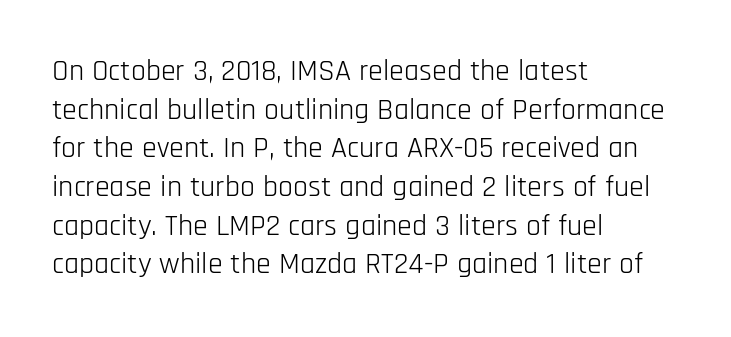
The image shows 30 px light, condensed sans-serif type, upright; set left-aligned, normal line spacing (1.29x), normal letter spacing, not underlined; low stroke contrast and a large x-height.
